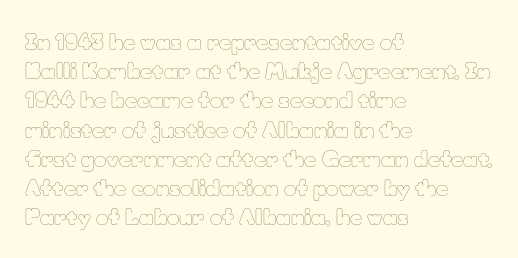
Q: Is the text bold? A: No.
Q: Is the text italic (slanted)? A: No, it is upright.
Q: Is the text underlined? A: No.
Q: How is the paragraph aligned? A: Left-aligned.
Q: Is the spacing between letters normal or unusually wide? A: Normal.
Q: Is the spacing between lines tight, normal or loose? A: Normal.
